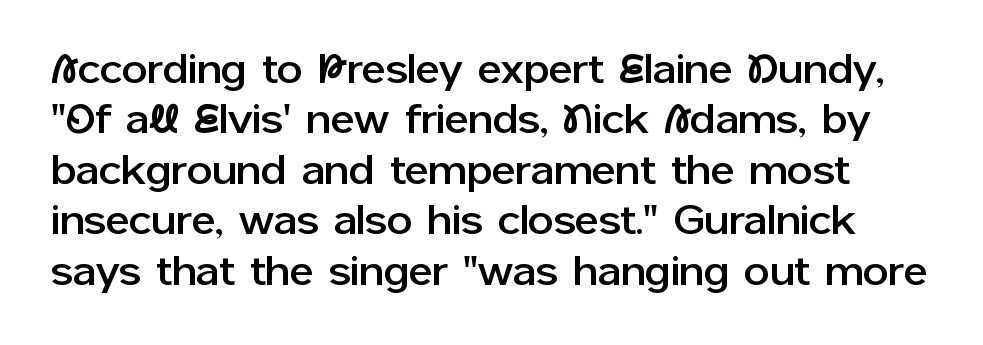
The image shows 41 px sans-serif type, upright; set line spacing 1.23x, normal letter spacing, not underlined; low stroke contrast and a medium x-height.
